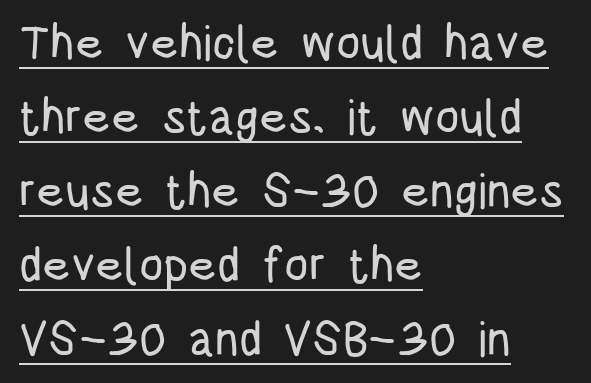
{"serif": "no", "italic": "no", "width": "condensed", "stroke_contrast": "low", "x_height": "large", "monospaced": "no", "underline": "yes", "align": "left", "line_spacing": "normal", "line_spacing_ratio": 1.54, "letter_spacing": "normal", "letter_spacing_em": 0.0, "glyph_px": 48}
